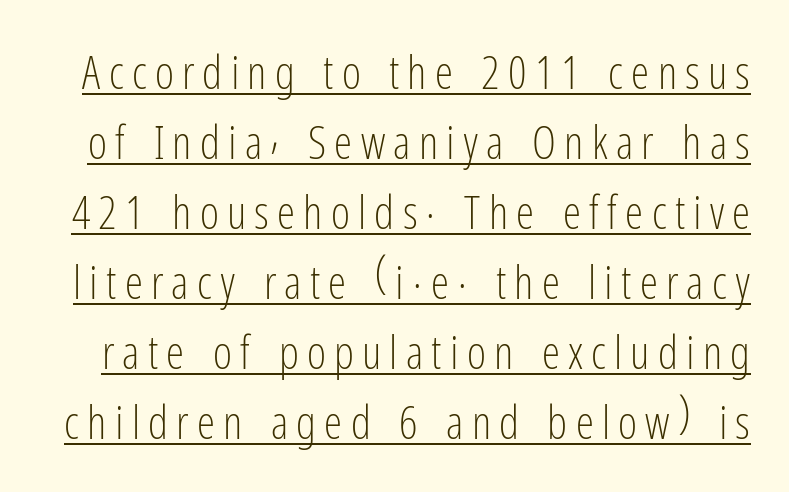
{"serif": "no", "italic": "no", "bold": "no", "weight": "light", "width": "condensed", "stroke_contrast": "low", "x_height": "medium", "monospaced": "no", "underline": "yes", "line_spacing": "normal", "line_spacing_ratio": 1.52, "glyph_px": 46}
